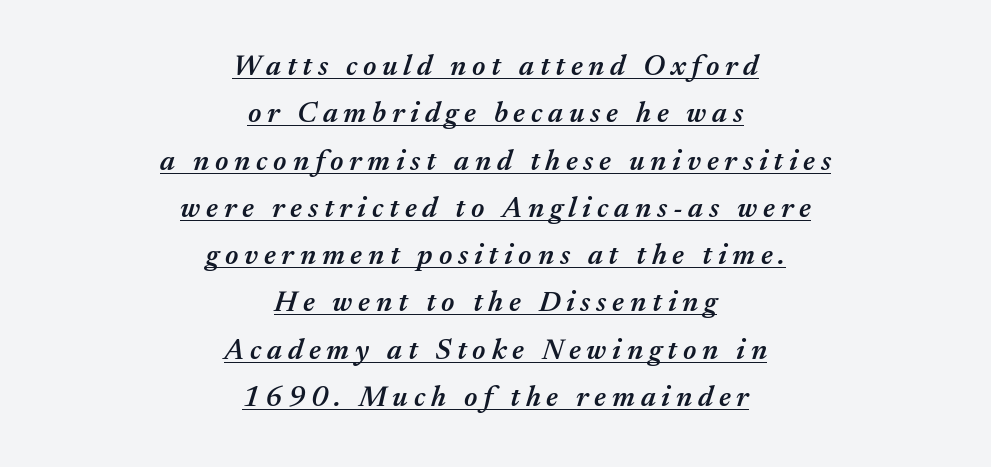
The image shows 29 px semibold type, italic (leaning right); set centered, normal line spacing (1.63x), unusually wide letter spacing (+0.2 em), underlined; medium stroke contrast and a medium x-height.
